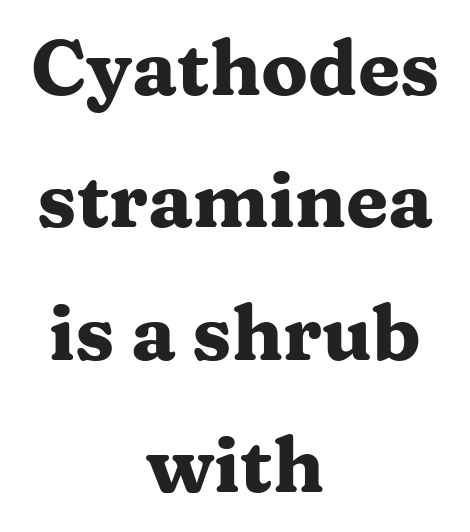
Bold? Absolutely — the strokes are thick and heavy. Serif or sans? Serif — the stroke terminals have little feet. Characters remain perfectly vertical along every line. A bare baseline throughout the passage. Notice how the passage keeps no hard edge, just a central spine.
